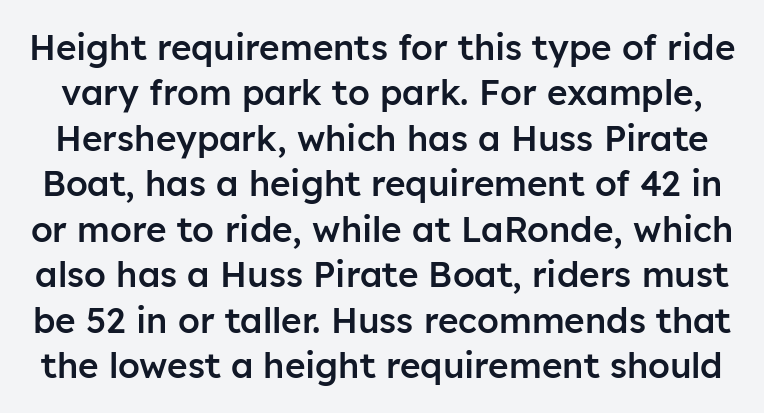
Q: Is the text bold? A: Semi-bold.
Q: Is the text italic (slanted)? A: No, it is upright.
Q: Is the typeface a serif or a sans-serif typeface? A: Sans-serif.
Q: Is the text underlined? A: No.
Q: Is the spacing between letters normal or unusually wide? A: Normal.
Q: Is the spacing between lines tight, normal or loose? A: Normal.
Q: Width (condensed, normal, or wide)? A: Normal.
Q: Stroke contrast? A: Low.
Q: x-height? A: Medium.
Q: Monospaced? A: No.
